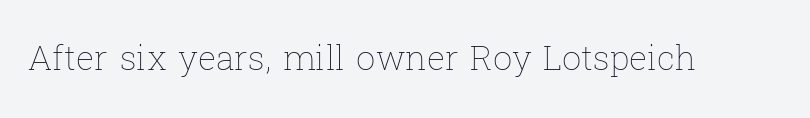
{"italic": "no", "bold": "no", "weight": "thin", "width": "normal", "stroke_contrast": "low", "x_height": "medium", "monospaced": "no", "underline": "no", "letter_spacing": "normal", "letter_spacing_em": 0.0, "glyph_px": 34}
